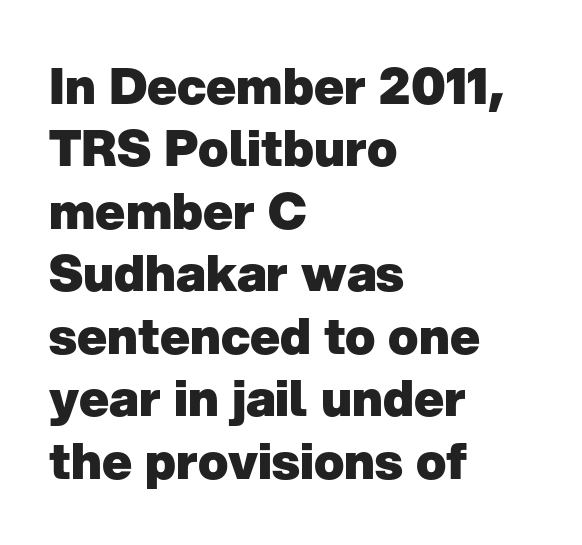
Q: Is the text bold? A: Yes.
Q: Is the text italic (slanted)? A: No, it is upright.
Q: Is the typeface a serif or a sans-serif typeface? A: Sans-serif.
Q: Is the text underlined? A: No.
Q: How is the paragraph aligned? A: Left-aligned.
Q: Is the spacing between letters normal or unusually wide? A: Normal.
Q: Is the spacing between lines tight, normal or loose? A: Normal.
Q: Width (condensed, normal, or wide)? A: Normal.
Q: Stroke contrast? A: Low.
Q: x-height? A: Medium.
Q: Monospaced? A: No.
